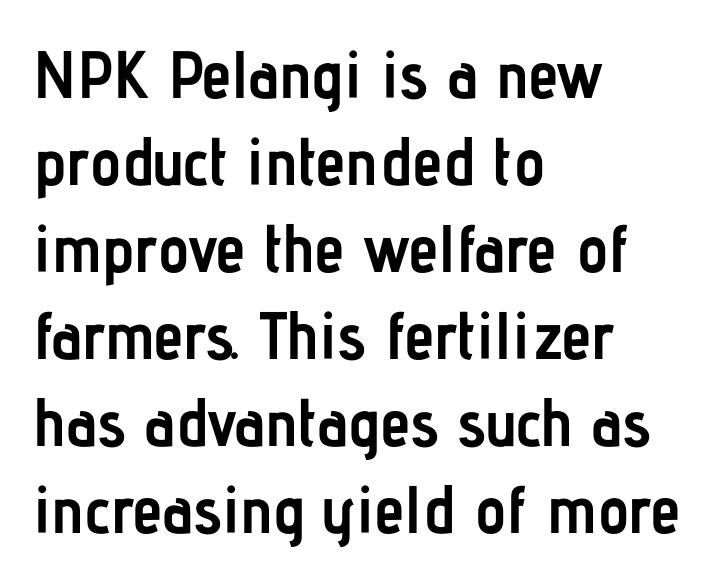
The leading is moderate, giving the passage an even texture. The text was rendered using a sans face with plain stroke endings. The tracking reads as untouched default to a designer's eye. These lines are rendered in a variable-pitch font. Notice how thick the strokes are: this is what a full bold looks like. Words float on clear page, feet unadorned.
